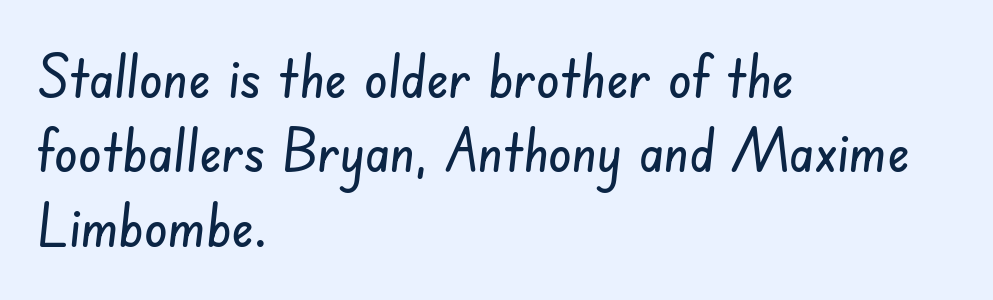
The image shows 59 px condensed sans-serif type; set left-aligned, normal line spacing (1.26x), normal letter spacing, not underlined; low stroke contrast and a small x-height.
